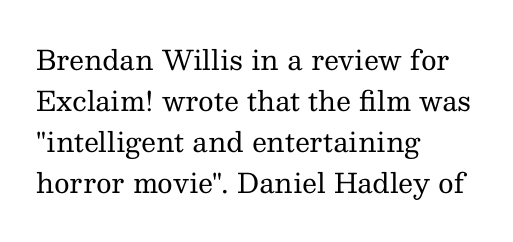
Q: Is the text bold? A: No.
Q: Is the text italic (slanted)? A: No, it is upright.
Q: Is the text underlined? A: No.
Q: How is the paragraph aligned? A: Left-aligned.
Q: Is the spacing between letters normal or unusually wide? A: Normal.
Q: Is the spacing between lines tight, normal or loose? A: Normal.
